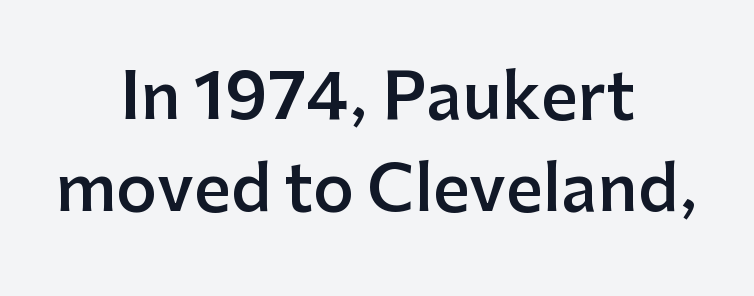
The rendering uses natural spacing where letterforms have individual widths. What weight is shown? A semibold, between regular and bold. Posture: straight, roman, zero tilt. Letters rest on an invisible, unmarked baseline.
